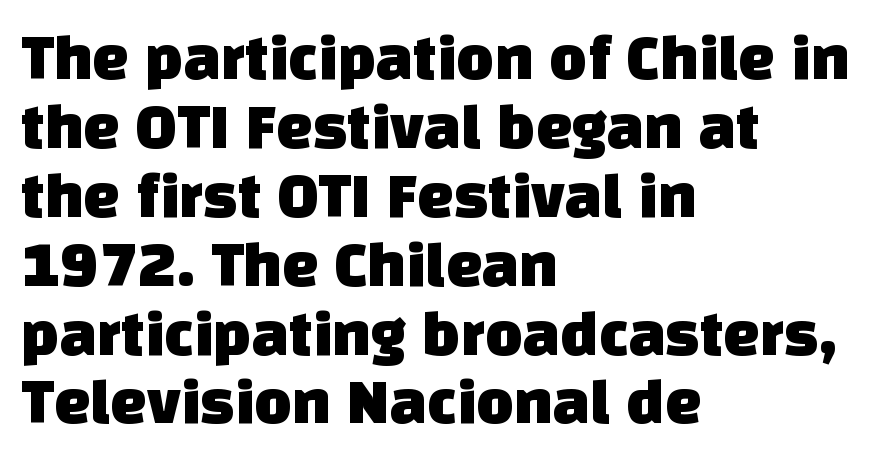
The image shows 65 px sans-serif type; set left-aligned, tight line spacing (1.06x), normal letter spacing, not underlined; low stroke contrast and a large x-height.
